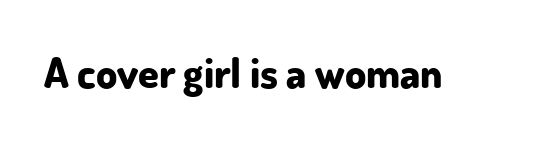
{"serif": "no", "italic": "no", "bold": "yes", "weight": "bold", "width": "normal", "stroke_contrast": "low", "x_height": "small", "monospaced": "no", "underline": "no", "letter_spacing": "normal", "letter_spacing_em": 0.0, "glyph_px": 42}
